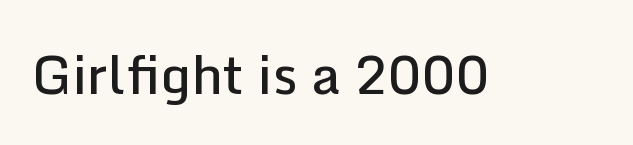
{"serif": "no", "italic": "no", "bold": "semi", "weight": "semibold", "width": "normal", "stroke_contrast": "low", "x_height": "medium", "monospaced": "no", "underline": "no", "letter_spacing": "normal", "letter_spacing_em": 0.0, "glyph_px": 53}
